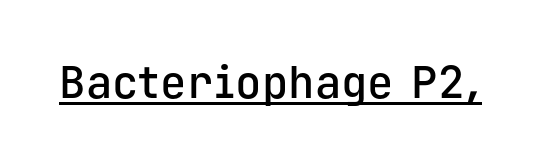
Q: Is the text bold? A: Semi-bold.
Q: Is the text italic (slanted)? A: No, it is upright.
Q: Is the typeface a serif or a sans-serif typeface? A: Sans-serif.
Q: Is the text underlined? A: Yes.
Q: Is the spacing between letters normal or unusually wide? A: Normal.
Q: Width (condensed, normal, or wide)? A: Normal.
Q: Stroke contrast? A: Low.
Q: x-height? A: Medium.
Q: Monospaced? A: Yes.
